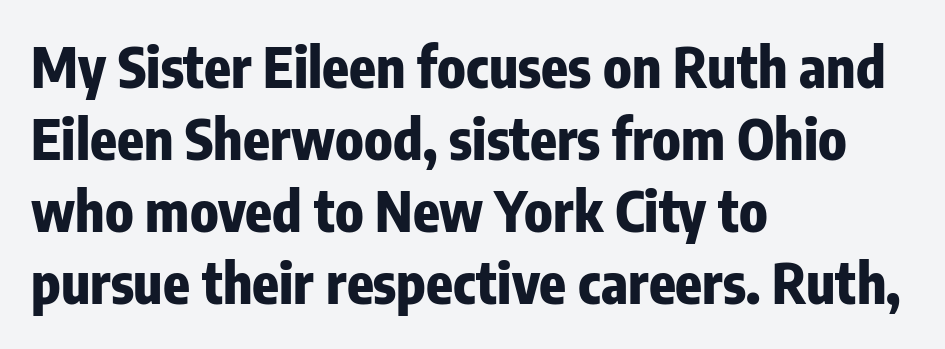
{"serif": "no", "italic": "no", "bold": "yes", "weight": "heavy", "width": "condensed", "stroke_contrast": "low", "x_height": "medium", "monospaced": "no", "underline": "no", "align": "left", "line_spacing": "normal", "line_spacing_ratio": 1.31, "letter_spacing": "normal", "letter_spacing_em": 0.0, "glyph_px": 55}
